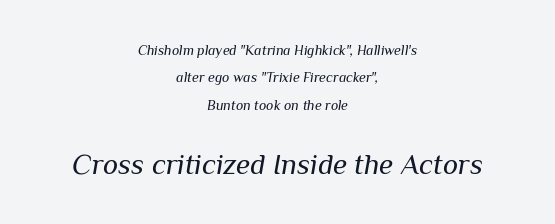
{"italic": "yes", "lean": "right", "slant_degrees": 10, "bold": "no", "weight": "regular", "width": "normal", "stroke_contrast": "medium", "x_height": "medium", "monospaced": "no", "underline": "no", "align": "center", "line_spacing": "loose", "line_spacing_ratio": 1.95, "letter_spacing": "normal", "letter_spacing_em": 0.0, "larger_block": "second", "size_ratio": 2.07, "glyph_px": 29}
